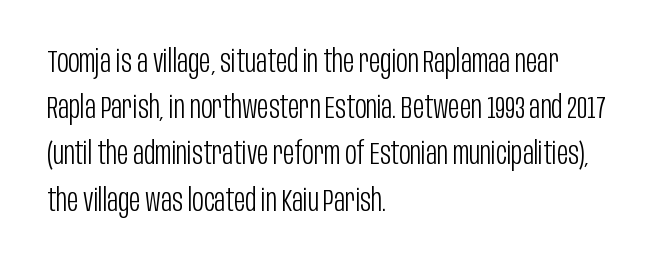
Q: Is the text bold? A: No.
Q: Is the text italic (slanted)? A: No, it is upright.
Q: Is the typeface a serif or a sans-serif typeface? A: Sans-serif.
Q: Is the text underlined? A: No.
Q: How is the paragraph aligned? A: Left-aligned.
Q: Is the spacing between letters normal or unusually wide? A: Normal.
Q: Is the spacing between lines tight, normal or loose? A: Normal.
Q: Width (condensed, normal, or wide)? A: Condensed.
Q: Stroke contrast? A: Low.
Q: x-height? A: Large.
Q: Monospaced? A: No.
